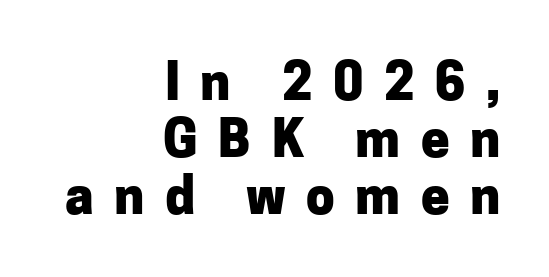
{"serif": "no", "italic": "no", "bold": "yes", "weight": "heavy", "width": "normal", "stroke_contrast": "low", "x_height": "medium", "monospaced": "no", "underline": "no", "align": "right", "line_spacing": "tight", "line_spacing_ratio": 1.12, "letter_spacing": "wide", "letter_spacing_em": 0.4, "glyph_px": 51}
